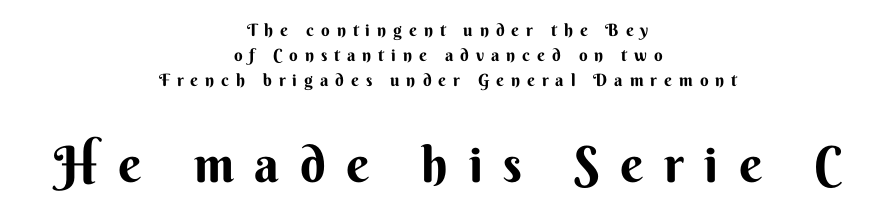
Q: Is the text bold? A: Yes.
Q: Is the text italic (slanted)? A: No, it is upright.
Q: Is the typeface a serif or a sans-serif typeface? A: Sans-serif.
Q: Is the text underlined? A: No.
Q: How is the paragraph aligned? A: Centered.
Q: Is the spacing between letters normal or unusually wide? A: Unusually wide.
Q: Is the spacing between lines tight, normal or loose? A: Normal.
Q: Which block of text is set in a larger size, the first (top) or the second (bottom)? A: The second (bottom) one.
Q: Width (condensed, normal, or wide)? A: Normal.
Q: Stroke contrast? A: Medium.
Q: x-height? A: Small.
Q: Monospaced? A: No.
